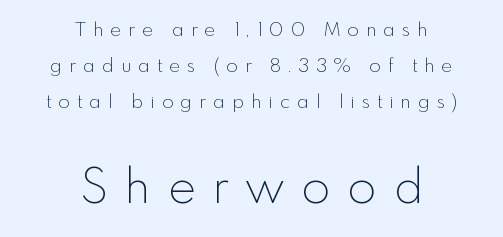
The image shows 47 px thin sans-serif type, upright; set centered, line spacing 1.89x, unusually wide letter spacing (+0.37 em), not underlined; the second (bottom) block is 2.47x larger; a small x-height.
